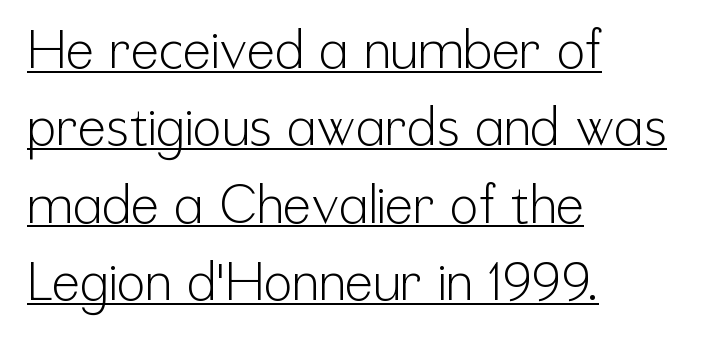
Q: Is the text bold? A: No.
Q: Is the text italic (slanted)? A: No, it is upright.
Q: Is the typeface a serif or a sans-serif typeface? A: Sans-serif.
Q: Is the text underlined? A: Yes.
Q: How is the paragraph aligned? A: Left-aligned.
Q: Is the spacing between letters normal or unusually wide? A: Normal.
Q: Is the spacing between lines tight, normal or loose? A: Normal.
Q: Width (condensed, normal, or wide)? A: Condensed.
Q: Stroke contrast? A: Low.
Q: x-height? A: Medium.
Q: Monospaced? A: No.
